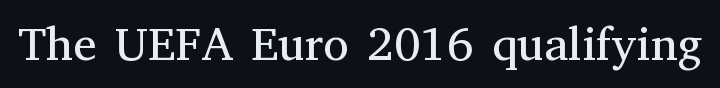
The image shows 47 px regular-weight serif type, upright; set normal letter spacing, not underlined; medium stroke contrast and a medium x-height.
